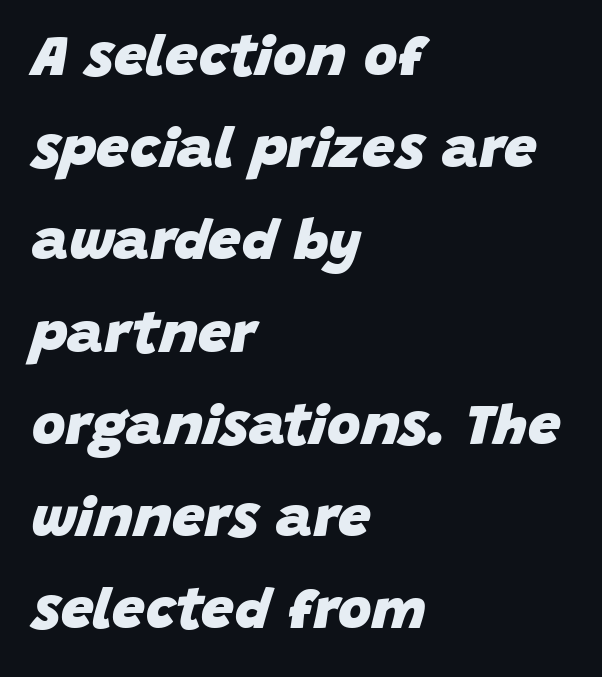
The image shows 58 px heavy type, italic (leaning right); set left-aligned, normal line spacing (1.59x), normal letter spacing, not underlined; low stroke contrast and a large x-height.
